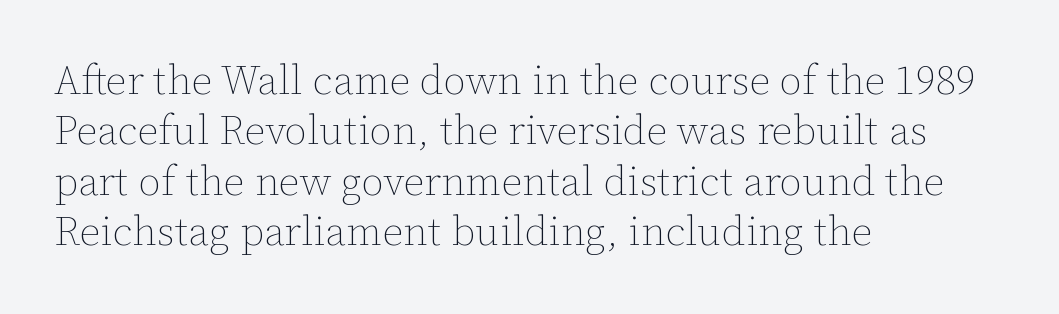
{"italic": "no", "bold": "no", "weight": "thin", "width": "normal", "stroke_contrast": "low", "x_height": "medium", "monospaced": "no", "underline": "no", "align": "left", "line_spacing_ratio": 1.23, "letter_spacing": "normal", "letter_spacing_em": 0.0, "glyph_px": 41}
